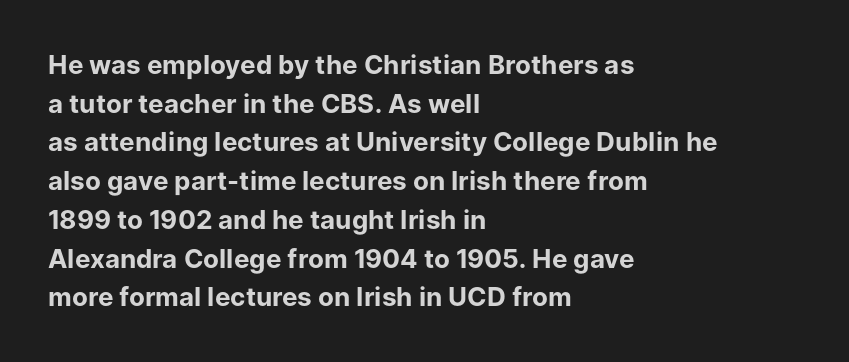
The image shows 26 px bold type, upright; set left-aligned, normal line spacing (1.49x), normal letter spacing, not underlined.
